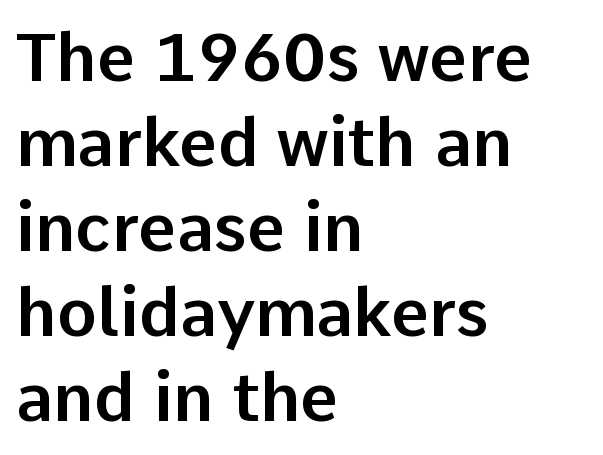
{"serif": "no", "italic": "no", "width": "normal", "stroke_contrast": "low", "x_height": "medium", "monospaced": "no", "underline": "no", "align": "left", "line_spacing": "normal", "line_spacing_ratio": 1.27, "letter_spacing": "normal", "letter_spacing_em": 0.0, "glyph_px": 67}
